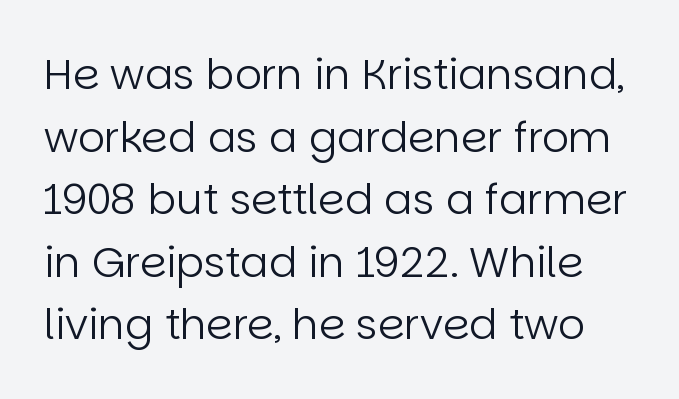
{"serif": "no", "italic": "no", "bold": "no", "weight": "regular", "width": "normal", "stroke_contrast": "low", "x_height": "large", "monospaced": "no", "underline": "no", "line_spacing": "normal", "line_spacing_ratio": 1.49, "letter_spacing": "normal", "letter_spacing_em": 0.0, "glyph_px": 42}
